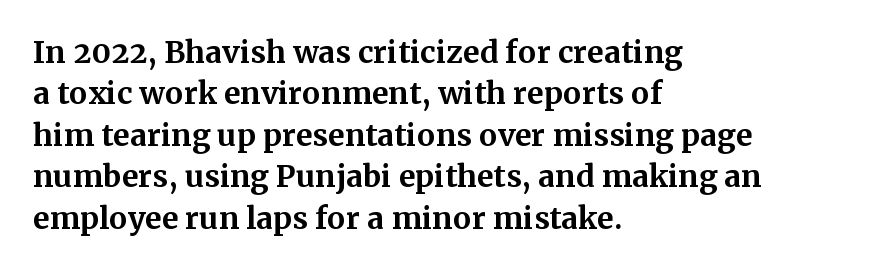
The image shows 30 px bold serif type, upright; set left-aligned, normal line spacing (1.38x), normal letter spacing, not underlined; medium stroke contrast and a medium x-height.
